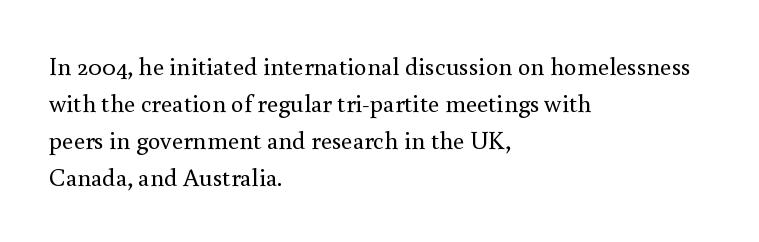
The image shows 25 px text type, upright; set left-aligned, normal line spacing (1.48x), normal letter spacing, not underlined.
